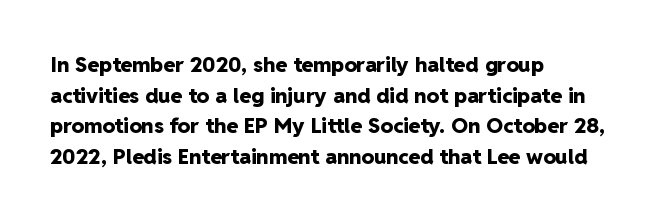
The image shows 21 px bold type, upright; set left-aligned, normal line spacing (1.46x), normal letter spacing, not underlined.
